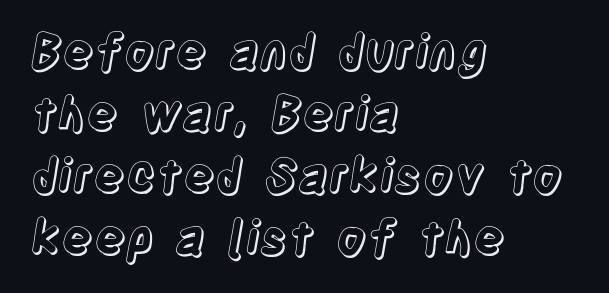
Horizontal alignment here is leftward, the default for most running prose. The passage shown has conventional tracking throughout. The rendering uses natural spacing where letterforms have individual widths. The lines sit at an ordinary, default distance from one another. The specimen omits any rule beneath the text block's lines.
